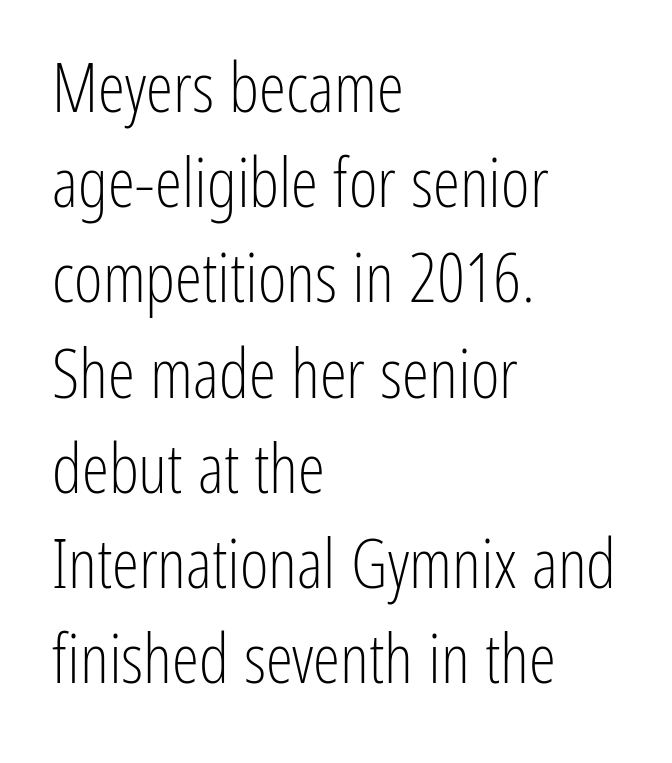
{"serif": "no", "italic": "no", "bold": "no", "weight": "light", "width": "condensed", "stroke_contrast": "low", "x_height": "medium", "monospaced": "no", "underline": "no", "align": "left", "line_spacing": "normal", "line_spacing_ratio": 1.38, "letter_spacing": "normal", "letter_spacing_em": 0.0, "glyph_px": 69}
